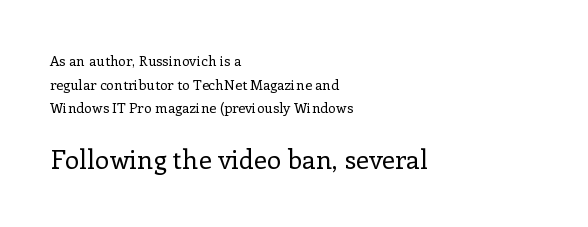
Letters have the restrained weight of plain body copy at most. The gap between lines stays unmarked. In this sample the second text group is rendered at the bigger scale. Line beginnings align vertically; line endings do not. Nope, not italic — everything's standing straight.
